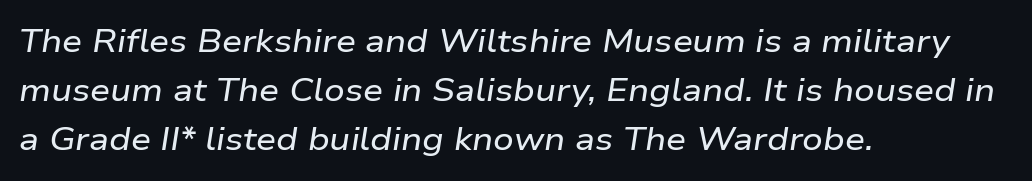
The image shows 32 px wide type, italic (leaning right); set left-aligned, normal line spacing (1.53x), normal letter spacing, not underlined; low stroke contrast and a medium x-height.
